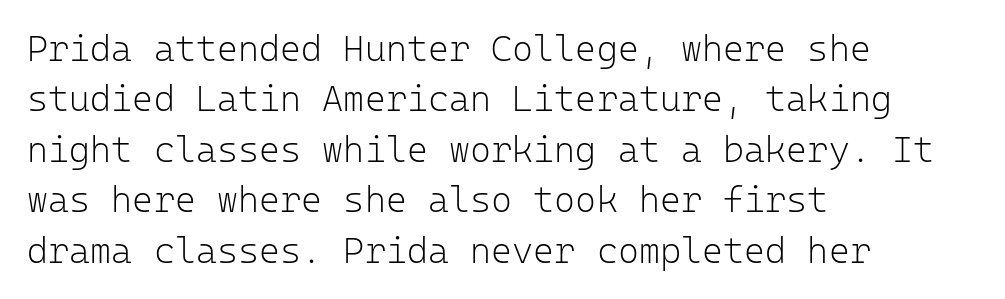
Q: Is the text bold? A: No.
Q: Is the text italic (slanted)? A: No, it is upright.
Q: Is the typeface a serif or a sans-serif typeface? A: Sans-serif.
Q: Is the text underlined? A: No.
Q: How is the paragraph aligned? A: Left-aligned.
Q: Is the spacing between letters normal or unusually wide? A: Normal.
Q: Is the spacing between lines tight, normal or loose? A: Normal.
Q: Width (condensed, normal, or wide)? A: Normal.
Q: Stroke contrast? A: Low.
Q: x-height? A: Medium.
Q: Monospaced? A: Yes.
